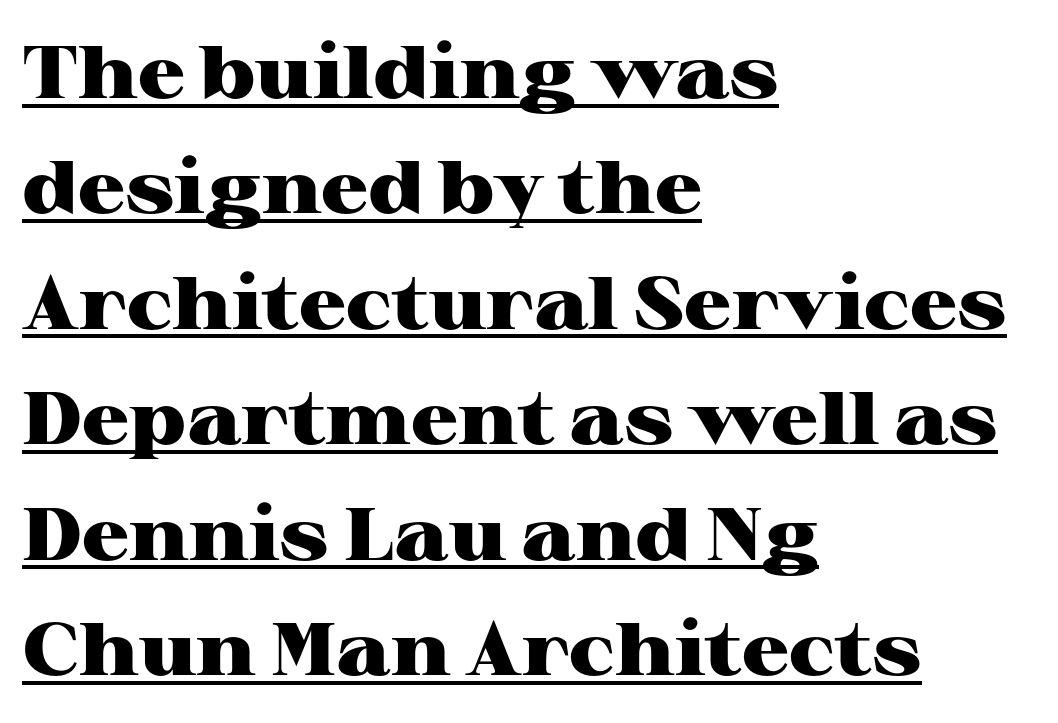
Q: Is the text bold? A: Yes.
Q: Is the text italic (slanted)? A: No, it is upright.
Q: Is the typeface a serif or a sans-serif typeface? A: Serif.
Q: Is the text underlined? A: Yes.
Q: How is the paragraph aligned? A: Left-aligned.
Q: Is the spacing between letters normal or unusually wide? A: Normal.
Q: Is the spacing between lines tight, normal or loose? A: Normal.
Q: Width (condensed, normal, or wide)? A: Wide.
Q: Stroke contrast? A: High.
Q: x-height? A: Medium.
Q: Monospaced? A: No.
